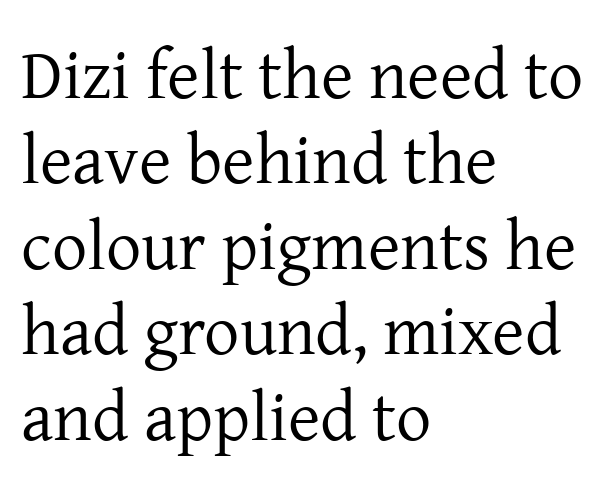
The image shows 70 px regular-weight serif type, upright; set left-aligned, line spacing 1.22x, normal letter spacing, not underlined; low stroke contrast and a medium x-height.
